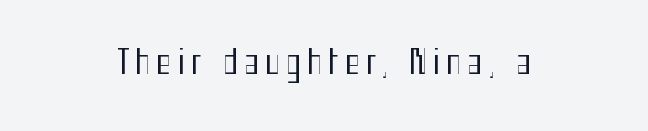
{"serif": "no", "italic": "no", "bold": "no", "weight": "regular", "width": "condensed", "stroke_contrast": "medium", "x_height": "medium", "monospaced": "no", "underline": "no", "glyph_px": 33}
